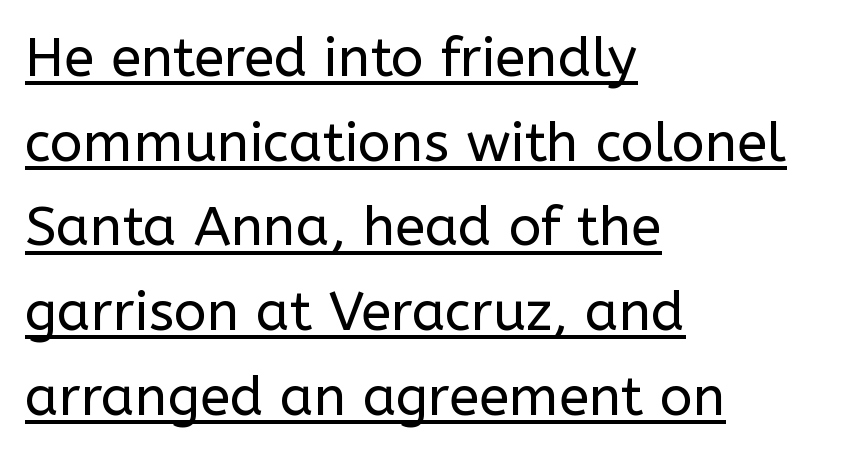
{"serif": "no", "italic": "no", "bold": "no", "weight": "regular", "width": "normal", "stroke_contrast": "low", "x_height": "medium", "monospaced": "no", "underline": "yes", "align": "left", "line_spacing": "normal", "line_spacing_ratio": 1.54, "letter_spacing": "normal", "letter_spacing_em": 0.0, "glyph_px": 55}
